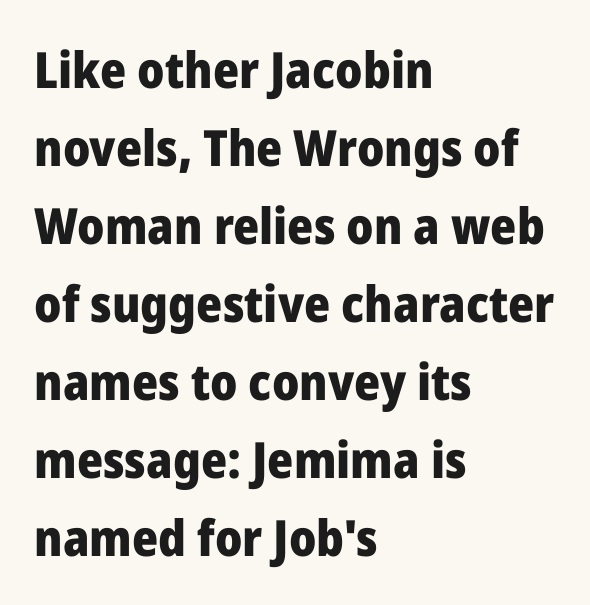
Q: Is the text bold? A: Yes.
Q: Is the text italic (slanted)? A: No, it is upright.
Q: Is the typeface a serif or a sans-serif typeface? A: Sans-serif.
Q: Is the text underlined? A: No.
Q: How is the paragraph aligned? A: Left-aligned.
Q: Is the spacing between letters normal or unusually wide? A: Normal.
Q: Is the spacing between lines tight, normal or loose? A: Normal.
Q: Width (condensed, normal, or wide)? A: Normal.
Q: Stroke contrast? A: Low.
Q: x-height? A: Medium.
Q: Monospaced? A: No.
